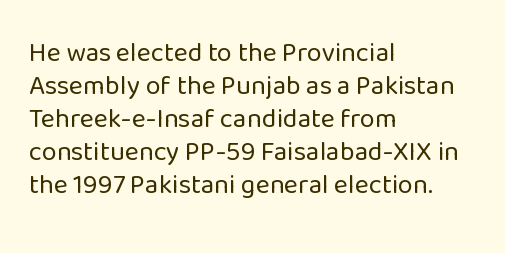
The type sits square on the baseline with zero lean. All the whitespace from short lines collects on the right. Students, note that the glyphs here touch the page at normal intervals. Weight class: somewhere from thin through regular. The foot of each line stays bare and open.
